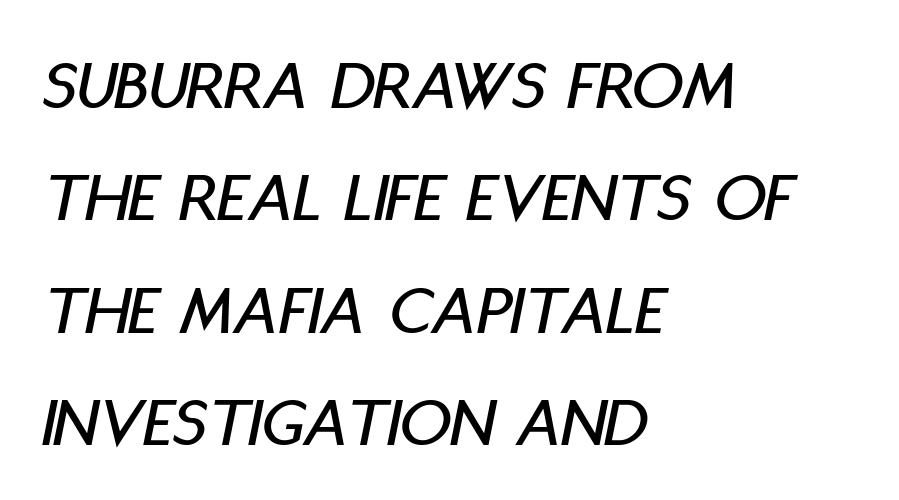
Q: Is the text italic (slanted)? A: Yes, it leans right by about 11 degrees.
Q: Is the text underlined? A: No.
Q: How is the paragraph aligned? A: Left-aligned.
Q: Is the spacing between letters normal or unusually wide? A: Normal.
Q: Is the spacing between lines tight, normal or loose? A: Normal.
Q: Width (condensed, normal, or wide)? A: Condensed.
Q: Stroke contrast? A: Low.
Q: x-height? A: Large.
Q: Monospaced? A: No.
